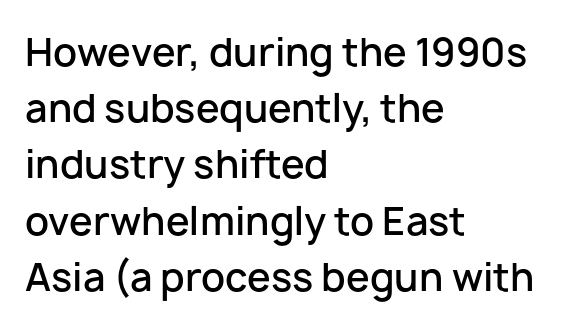
Does the leading feel generous? No, just average. Tracking here is standard; glyphs follow each other at the usual distance. Font category for this specimen: sans-serif. It's the straight-up-and-down kind of type. Do the characters align in a grid? No, the font is proportional.
